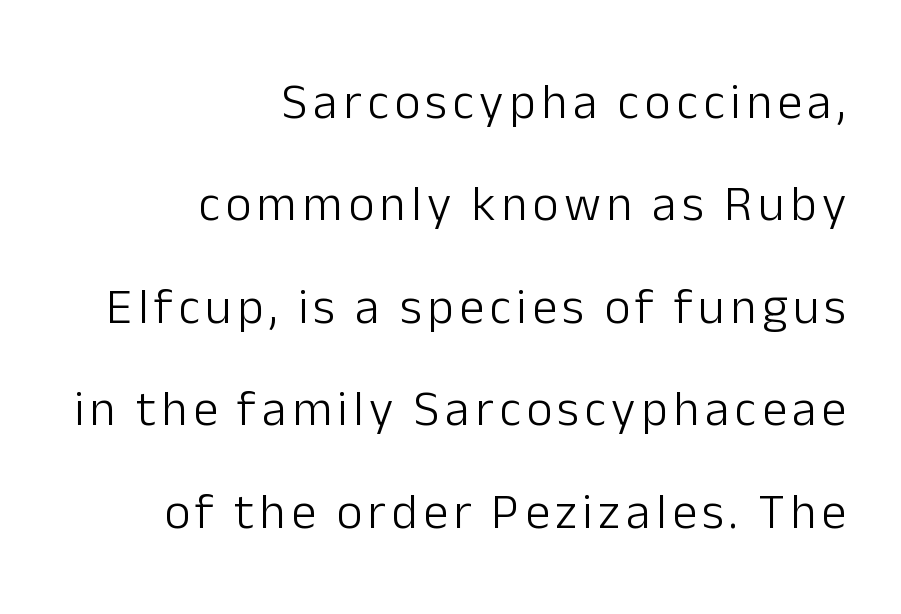
{"serif": "no", "italic": "no", "bold": "no", "weight": "light", "width": "normal", "stroke_contrast": "low", "x_height": "medium", "monospaced": "no", "underline": "no", "align": "right", "line_spacing": "loose", "line_spacing_ratio": 2.05, "glyph_px": 50}
